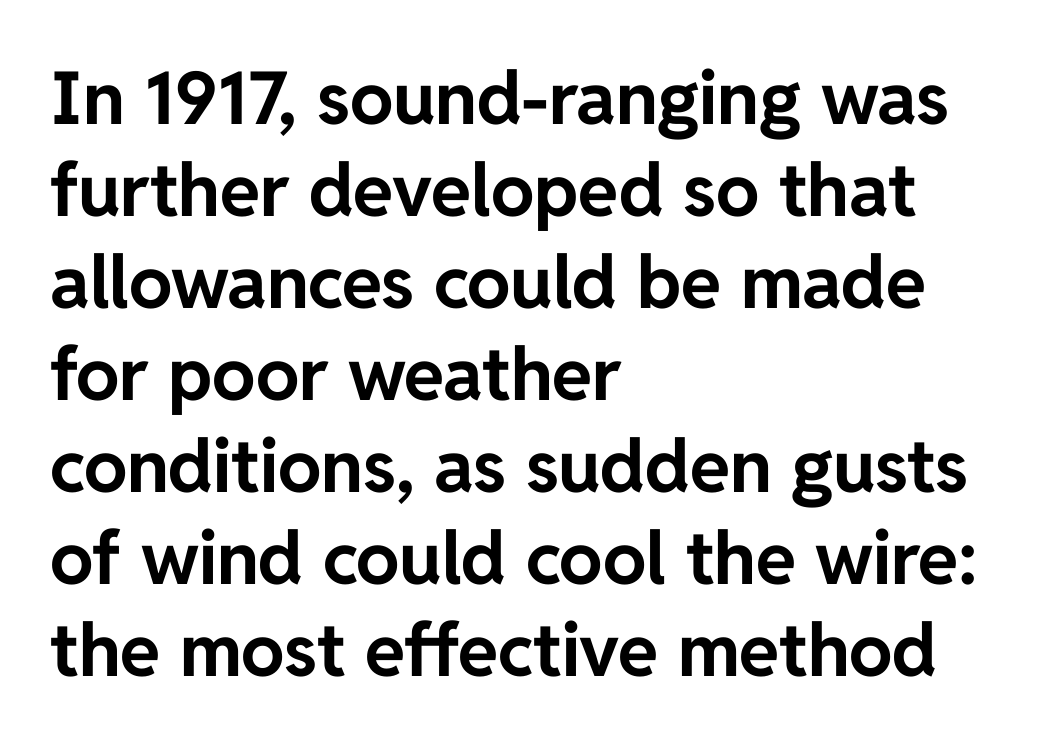
Q: Is the text bold? A: Yes.
Q: Is the text italic (slanted)? A: No, it is upright.
Q: Is the typeface a serif or a sans-serif typeface? A: Sans-serif.
Q: Is the text underlined? A: No.
Q: How is the paragraph aligned? A: Left-aligned.
Q: Is the spacing between letters normal or unusually wide? A: Normal.
Q: Is the spacing between lines tight, normal or loose? A: Normal.
Q: Width (condensed, normal, or wide)? A: Normal.
Q: Stroke contrast? A: Low.
Q: x-height? A: Medium.
Q: Monospaced? A: No.
